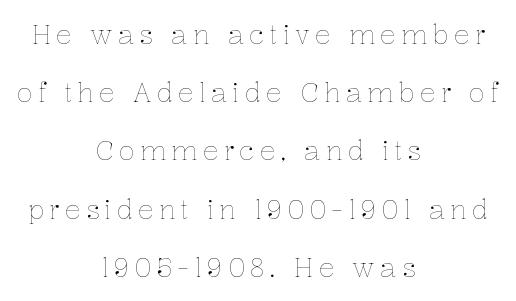
{"italic": "no", "bold": "no", "underline": "no", "align": "center", "line_spacing": "loose", "line_spacing_ratio": 2.24, "letter_spacing": "wide", "letter_spacing_em": 0.2, "glyph_px": 26}
